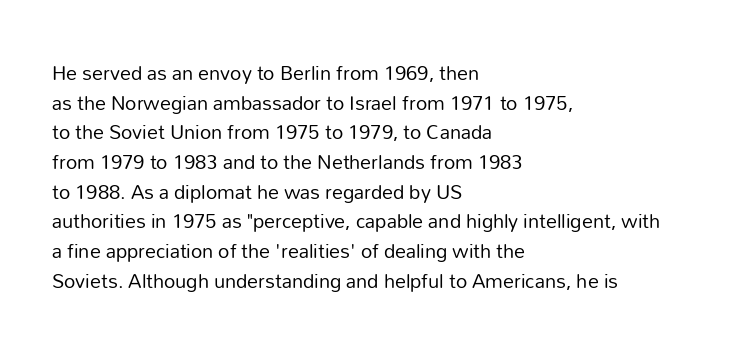
Unmarked baselines from the first word to the last. The designer left line spacing at the default. The rendering anchors every line to the left-hand side. The gaps between neighbouring characters are ordinary and unremarkable. The type sits square on the baseline with zero lean.
